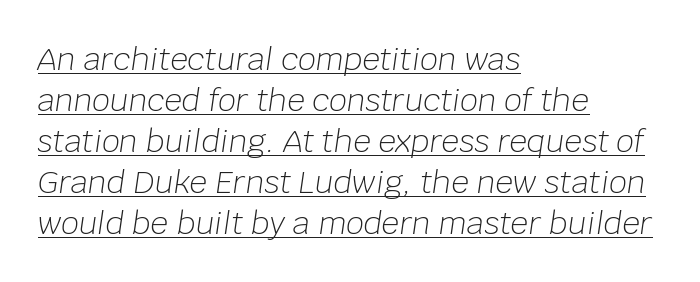
{"italic": "yes", "lean": "right", "slant_degrees": 8, "bold": "no", "weight": "light", "width": "normal", "stroke_contrast": "low", "x_height": "large", "monospaced": "no", "underline": "yes", "align": "left", "line_spacing": "normal", "line_spacing_ratio": 1.32, "letter_spacing": "normal", "letter_spacing_em": 0.0, "glyph_px": 31}
